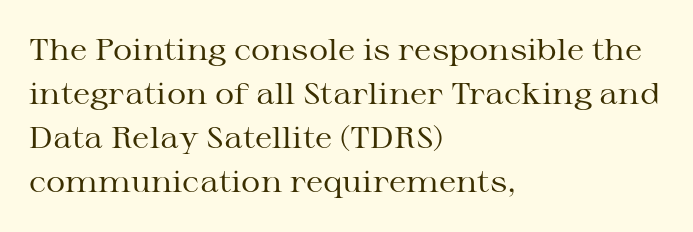
{"serif": "yes", "italic": "no", "bold": "no", "weight": "regular", "width": "wide", "stroke_contrast": "medium", "x_height": "medium", "monospaced": "no", "underline": "no", "align": "left", "line_spacing": "normal", "line_spacing_ratio": 1.47, "letter_spacing": "normal", "letter_spacing_em": 0.0, "glyph_px": 30}
